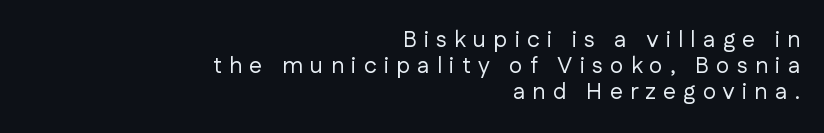
The image shows 23 px text type, upright; set right-aligned, tight line spacing (1.13x), unusually wide letter spacing (+0.32 em), not underlined.
